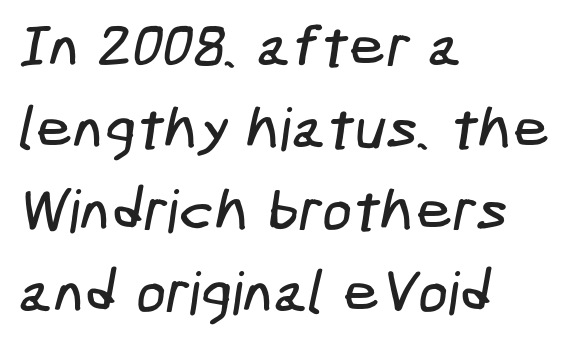
Q: Is the typeface a serif or a sans-serif typeface? A: Sans-serif.
Q: Is the text underlined? A: No.
Q: How is the paragraph aligned? A: Left-aligned.
Q: Is the spacing between letters normal or unusually wide? A: Normal.
Q: Is the spacing between lines tight, normal or loose? A: Normal.
Q: Width (condensed, normal, or wide)? A: Condensed.
Q: Stroke contrast? A: Low.
Q: x-height? A: Medium.
